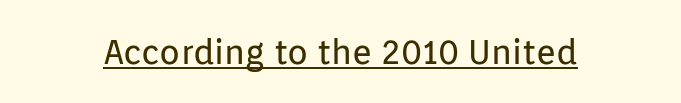
Letterform terminals end flat and unadorned throughout the passage. The rendered words wear a rule along their underside. Is this a fixed-width face? No — the glyphs have proportional, varying widths. The strokes are not fattened; the text isn't bold. Here the glyphs are tracked normally, forming tight word shapes.
